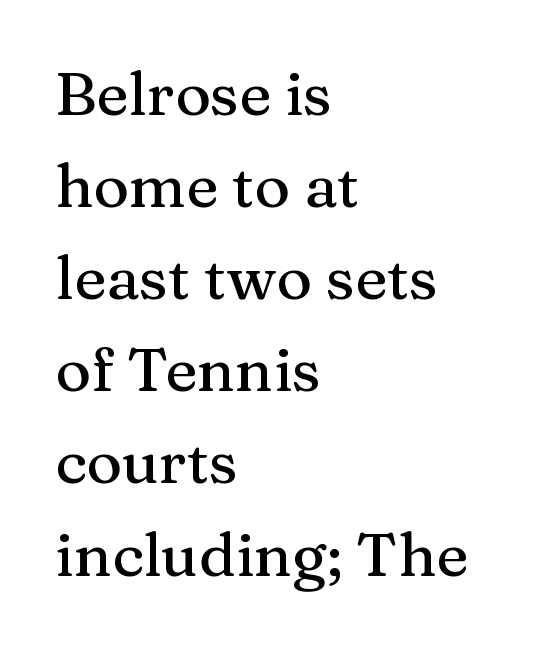
The image shows 61 px serif type, upright; set left-aligned, normal line spacing (1.51x), normal letter spacing, not underlined; medium stroke contrast and a medium x-height.
